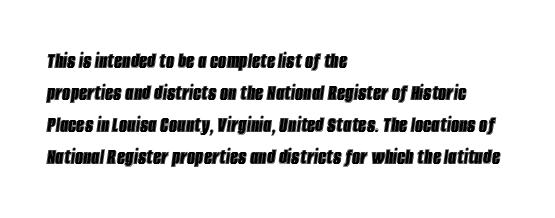
The image shows 23 px text type, italic (leaning right); set left-aligned, normal line spacing (1.39x), normal letter spacing, not underlined.
